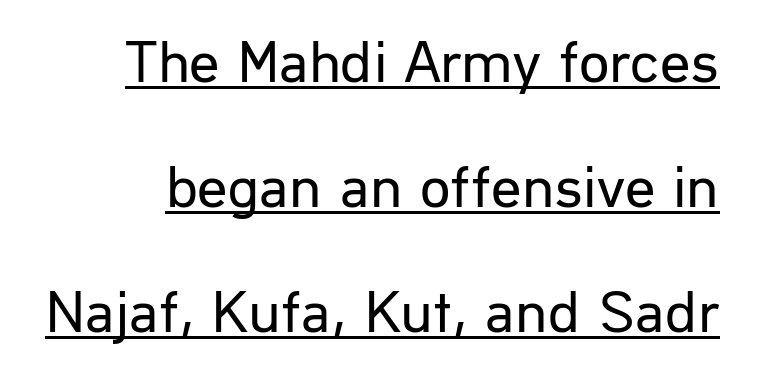
{"serif": "no", "italic": "no", "bold": "no", "weight": "regular", "width": "normal", "stroke_contrast": "low", "x_height": "medium", "monospaced": "no", "underline": "yes", "line_spacing": "loose", "line_spacing_ratio": 2.08, "letter_spacing": "normal", "letter_spacing_em": 0.0, "glyph_px": 60}
